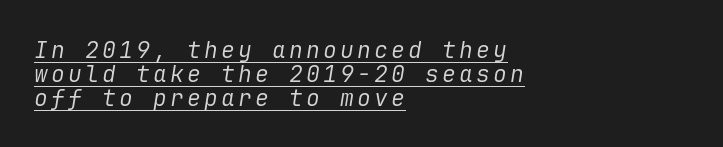
{"italic": "yes", "lean": "right", "slant_degrees": 9, "bold": "no", "underline": "yes", "align": "left", "line_spacing": "tight", "line_spacing_ratio": 1.04, "glyph_px": 23}
